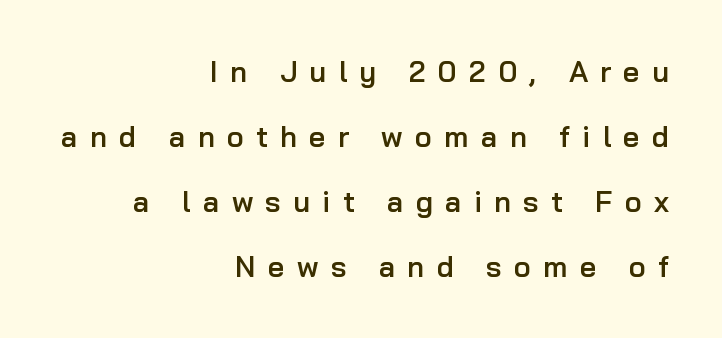
This rendering uses right alignment, leaving the left contour irregular. Ascenders rise straight up at ninety degrees. Type style note: lacks serifs. The leading is generous, giving the passage an open texture.
